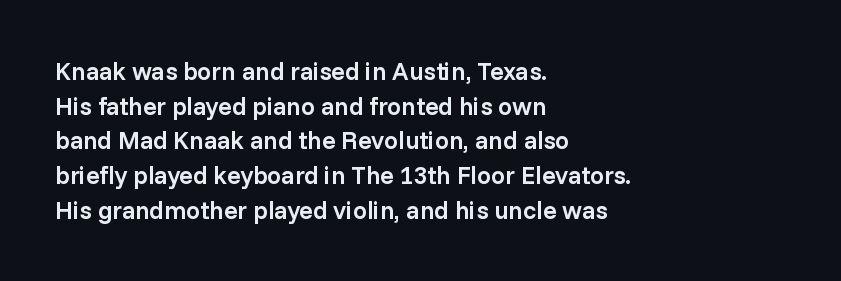
Q: Is the text bold? A: Semi-bold.
Q: Is the text italic (slanted)? A: No, it is upright.
Q: Is the text underlined? A: No.
Q: How is the paragraph aligned? A: Left-aligned.
Q: Is the spacing between letters normal or unusually wide? A: Normal.
Q: Is the spacing between lines tight, normal or loose? A: Normal.
